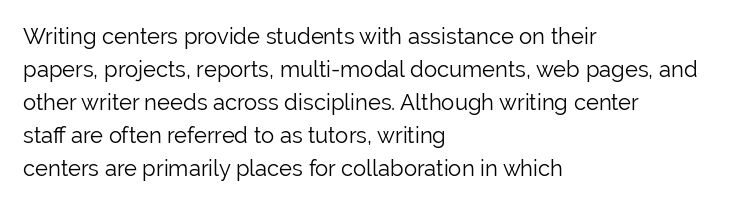
In terms of leading, this rendering sits right in the middle. Quick note: not italic, upright. Stems here are at most as thick as an everyday book face. Letter spacing: default.
